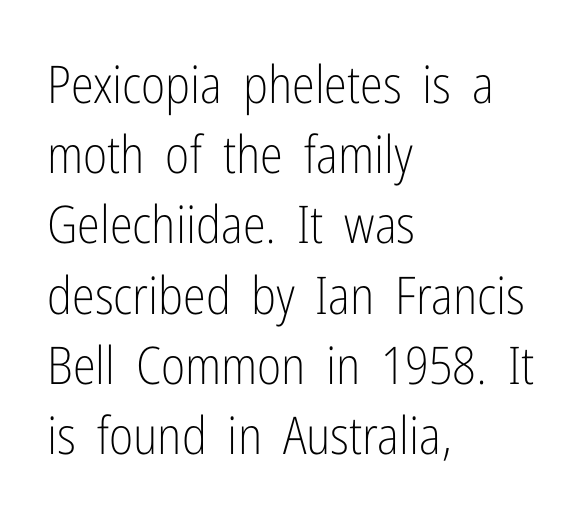
{"serif": "no", "italic": "no", "bold": "no", "weight": "light", "width": "condensed", "stroke_contrast": "low", "x_height": "medium", "monospaced": "no", "underline": "no", "align": "left", "line_spacing": "normal", "line_spacing_ratio": 1.35, "letter_spacing": "normal", "letter_spacing_em": 0.0, "glyph_px": 52}
